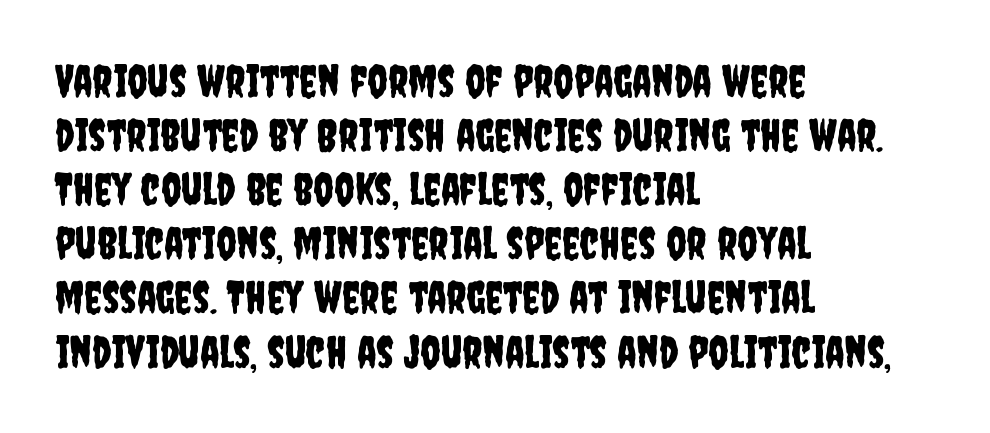
{"serif": "no", "italic": "no", "width": "condensed", "stroke_contrast": "low", "x_height": "large", "monospaced": "no", "underline": "no", "align": "left", "line_spacing_ratio": 1.23, "letter_spacing": "normal", "letter_spacing_em": 0.0, "glyph_px": 44}
